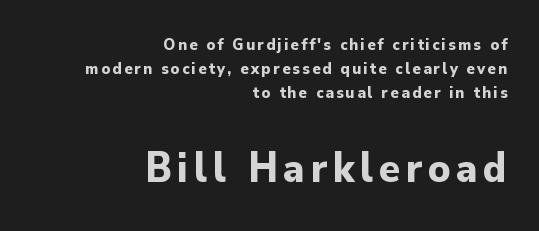
Q: Is the text bold? A: Yes.
Q: Is the text italic (slanted)? A: No, it is upright.
Q: Is the typeface a serif or a sans-serif typeface? A: Sans-serif.
Q: Is the text underlined? A: No.
Q: How is the paragraph aligned? A: Right-aligned.
Q: Is the spacing between lines tight, normal or loose? A: Normal.
Q: Which block of text is set in a larger size, the first (top) or the second (bottom)? A: The second (bottom) one.
Q: Width (condensed, normal, or wide)? A: Normal.
Q: Stroke contrast? A: Low.
Q: x-height? A: Small.
Q: Monospaced? A: No.
